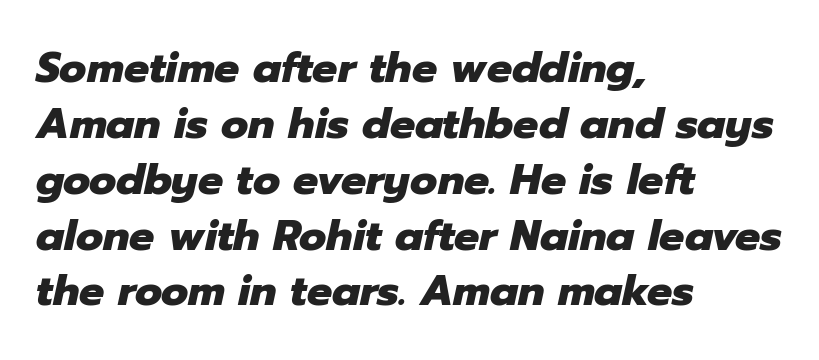
{"italic": "yes", "lean": "right", "slant_degrees": 12, "bold": "yes", "weight": "heavy", "width": "normal", "stroke_contrast": "low", "x_height": "medium", "monospaced": "no", "underline": "no", "align": "left", "line_spacing": "normal", "line_spacing_ratio": 1.33, "letter_spacing": "normal", "letter_spacing_em": 0.0, "glyph_px": 42}
